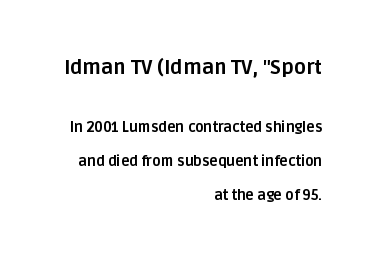
The image shows 20 px bold type, upright; set right-aligned, loose line spacing (2.41x), normal letter spacing, not underlined; the first (top) block is 1.43x larger.
